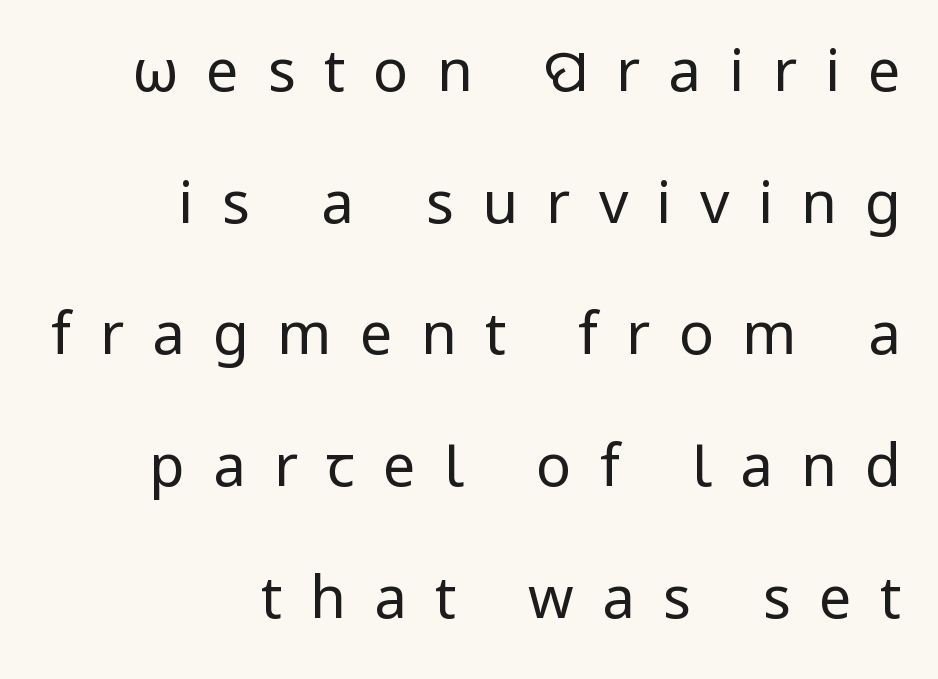
The image shows 58 px regular-weight sans-serif type, upright; set right-aligned, loose line spacing (2.27x), unusually wide letter spacing (+0.49 em), not underlined; low stroke contrast and a medium x-height.
